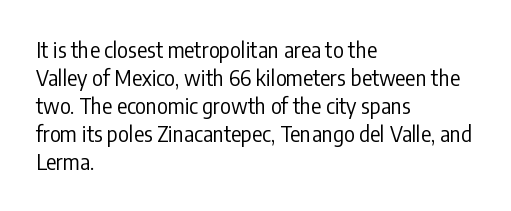
{"italic": "no", "bold": "no", "underline": "no", "align": "left", "line_spacing": "normal", "line_spacing_ratio": 1.33, "letter_spacing": "normal", "letter_spacing_em": 0.0, "glyph_px": 21}
